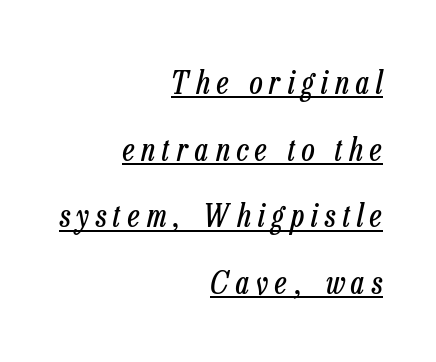
Honestly, the letter spacing is so wide it's the main thing you notice. Note the varied advance widths — an 'i' is clearly narrower than an 'm'. A student would call this right alignment; a typographer would say flush right, rag left. Bold? No — there's no thickening of the strokes. Descenders here cross a horizontal rule under the line. The leading is generous, giving the passage an open texture.
